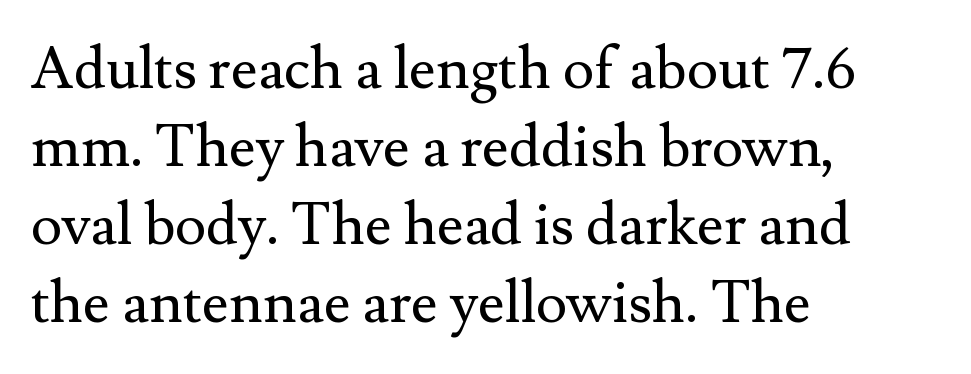
Q: Is the text bold? A: No.
Q: Is the text italic (slanted)? A: No, it is upright.
Q: Is the typeface a serif or a sans-serif typeface? A: Serif.
Q: Is the text underlined? A: No.
Q: How is the paragraph aligned? A: Left-aligned.
Q: Is the spacing between letters normal or unusually wide? A: Normal.
Q: Is the spacing between lines tight, normal or loose? A: Normal.
Q: Width (condensed, normal, or wide)? A: Normal.
Q: Stroke contrast? A: Medium.
Q: x-height? A: Small.
Q: Monospaced? A: No.
